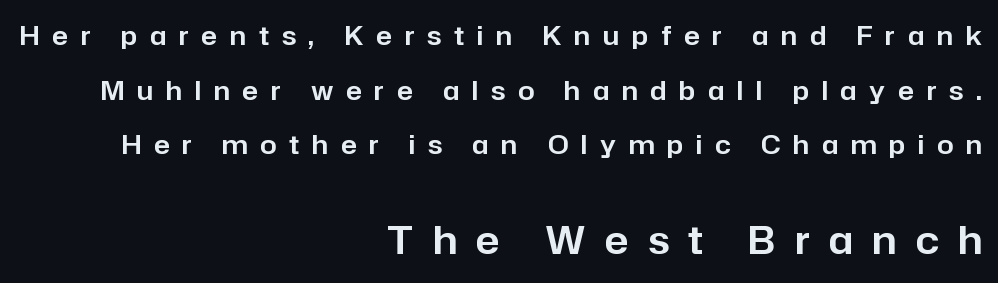
The image shows 39 px sans-serif type, upright; set right-aligned, loose line spacing (2.1x), unusually wide letter spacing (+0.49 em), not underlined; the second (bottom) block is 1.5x larger; low stroke contrast and a medium x-height.
